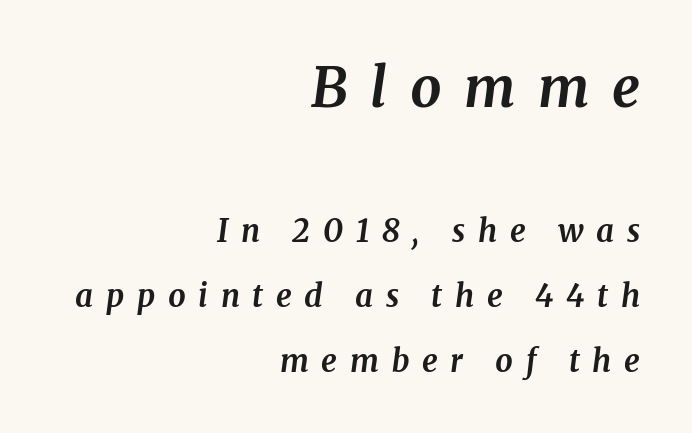
Q: Is the text bold? A: Yes.
Q: Is the text italic (slanted)? A: Yes, it leans right by about 8 degrees.
Q: Is the typeface a serif or a sans-serif typeface? A: Serif.
Q: Is the text underlined? A: No.
Q: How is the paragraph aligned? A: Right-aligned.
Q: Is the spacing between letters normal or unusually wide? A: Unusually wide.
Q: Is the spacing between lines tight, normal or loose? A: Loose.
Q: Which block of text is set in a larger size, the first (top) or the second (bottom)? A: The first (top) one.
Q: Width (condensed, normal, or wide)? A: Normal.
Q: Stroke contrast? A: Medium.
Q: x-height? A: Medium.
Q: Monospaced? A: No.
